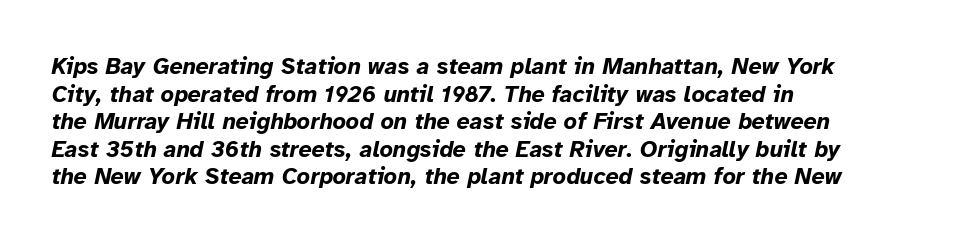
Left-aligned paragraph, ragged on the right. Looking at the ascenders, they clearly lean. Each word holds together tightly as a unit, with standard inter-letter gaps. Only glyphs here, with clear space below each row.
